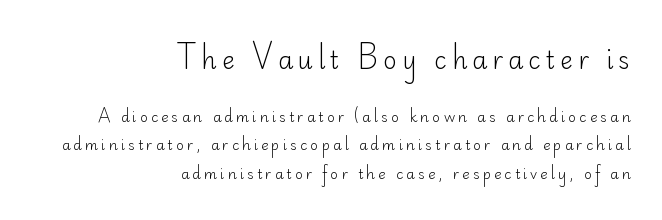
The image shows 24 px text type, upright; set right-aligned, loose line spacing (2.06x), unusually wide letter spacing (+0.21 em), not underlined; the first (top) block is 1.71x larger.
